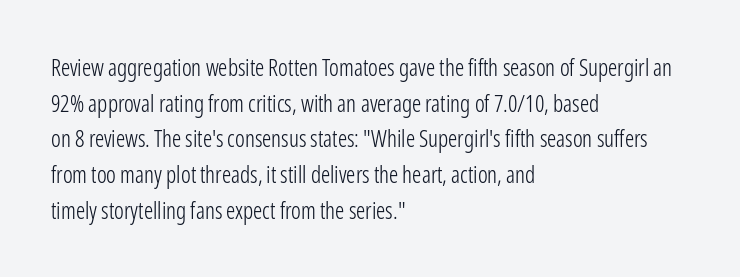
Baseline-to-baseline distance is the conventional proportion of letter height. The passage is arranged the way most books set body copy — flush left. The glyphs are unaccompanied by any horizontal stroke below them. The gaps between neighbouring characters are ordinary and unremarkable.
